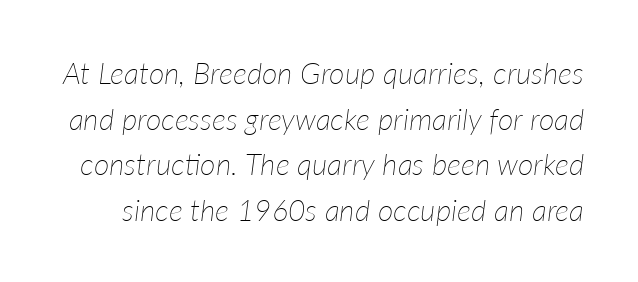
{"italic": "yes", "lean": "right", "slant_degrees": 7, "bold": "no", "weight": "thin", "width": "normal", "stroke_contrast": "low", "x_height": "medium", "monospaced": "no", "underline": "no", "line_spacing": "normal", "line_spacing_ratio": 1.52, "letter_spacing": "normal", "letter_spacing_em": 0.0, "glyph_px": 30}
